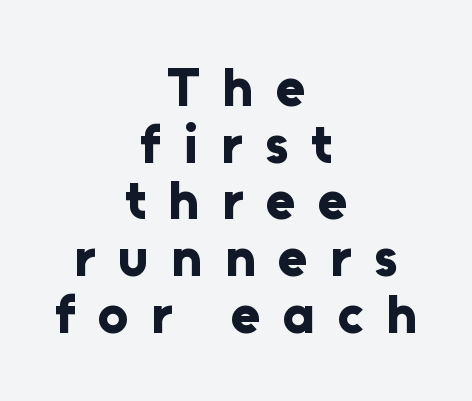
The image shows 54 px bold sans-serif type, upright; set centered, tight line spacing (1.05x), unusually wide letter spacing (+0.42 em), not underlined; low stroke contrast and a medium x-height.
